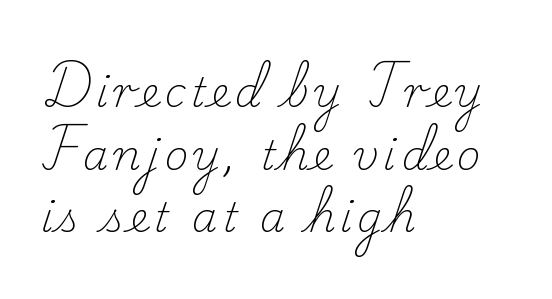
Here the designer chose a conventional face with non-uniform glyph widths. The font family rendered here belongs to the serif group. Stroke mass is kept to a normal reading level or below. Check under the words: just untouched page. What's the leading like? Ordinary, nothing unusual.
